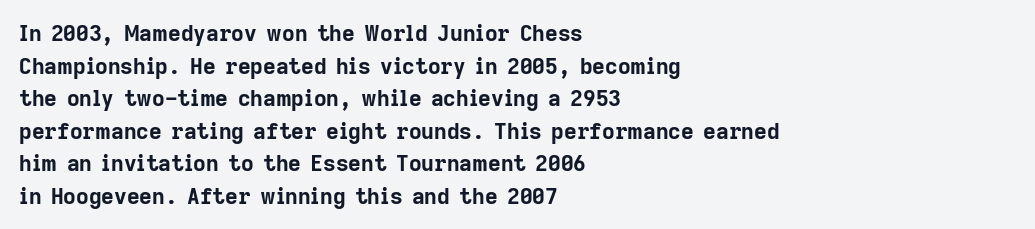
The letters stand straight up with perfectly vertical stems. Vertical spacing — default. Beneath every word, the page is bare. Typeset ragged right — the left edge is the straight one.
